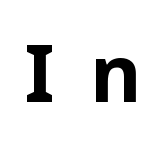
The image shows 78 px bold sans-serif type, upright; set unusually wide letter spacing (+0.44 em), not underlined; low stroke contrast and a medium x-height.
